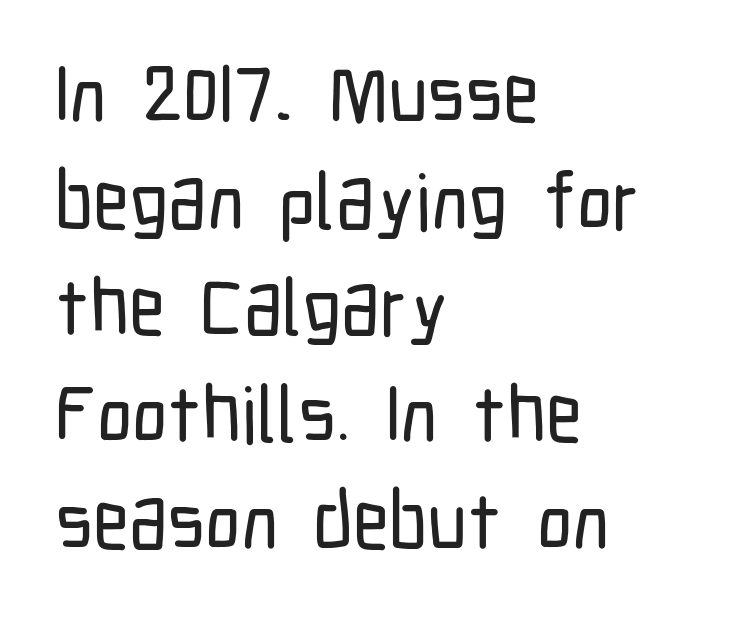
This rendering uses left alignment, leaving the right contour irregular. Varying glyph widths throughout — classic text-font behaviour. Whoever set this chose a conventional vertical rhythm. There is no visible air inserted between adjacent glyphs. In terms of letterform style, serifs are entirely absent. The words here are not underlined.
